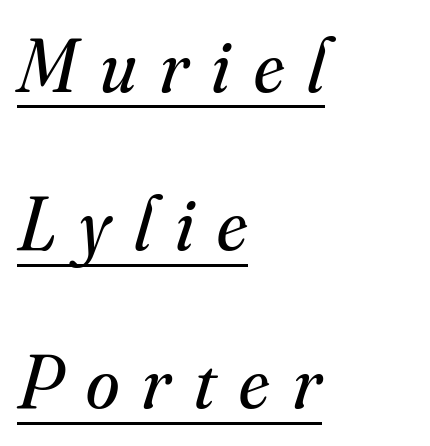
{"serif": "yes", "italic": "yes", "lean": "right", "slant_degrees": 16, "bold": "no", "weight": "regular", "width": "normal", "stroke_contrast": "medium", "x_height": "small", "monospaced": "no", "underline": "yes", "align": "left", "line_spacing": "loose", "line_spacing_ratio": 2.08, "letter_spacing": "wide", "letter_spacing_em": 0.31, "glyph_px": 76}
